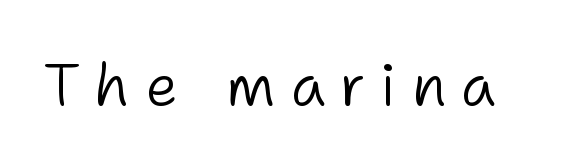
{"serif": "no", "italic": "no", "bold": "no", "weight": "light", "width": "normal", "stroke_contrast": "low", "x_height": "medium", "monospaced": "no", "underline": "no", "letter_spacing": "wide", "letter_spacing_em": 0.24, "glyph_px": 59}
